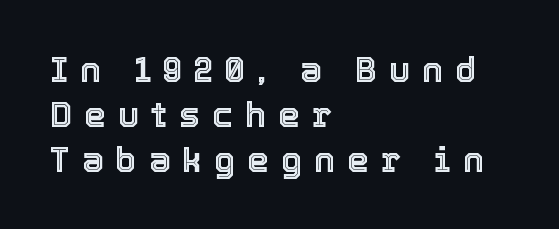
The image shows 35 px text type, upright; set left-aligned, normal line spacing (1.28x), unusually wide letter spacing (+0.34 em), not underlined; a medium x-height.
